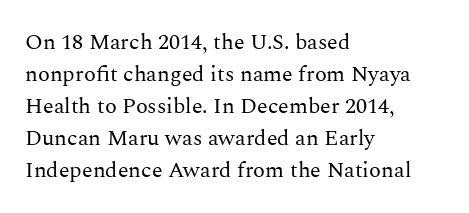
The image shows 22 px text type, upright; set left-aligned, normal line spacing (1.45x), normal letter spacing, not underlined.
